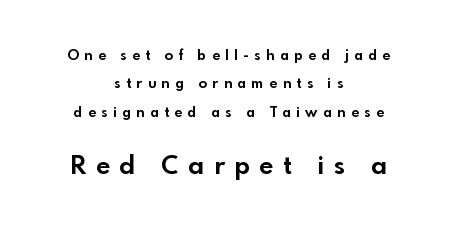
The image shows 25 px bold type, upright; set centered, loose line spacing (2.02x), unusually wide letter spacing (+0.39 em), not underlined; the second (bottom) block is 1.79x larger.
